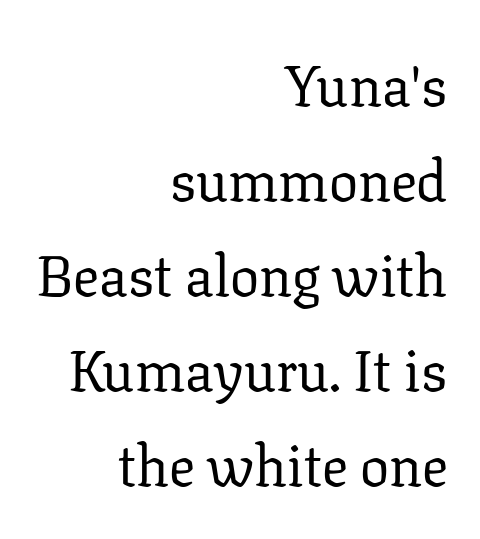
Honestly, there is no underline to notice here at all. Does extra space separate the letters? No, they use regular spacing. The characters display serif detailing at their extremities. The specimen reads as upright at a glance. All the whitespace from short lines collects on the left.
